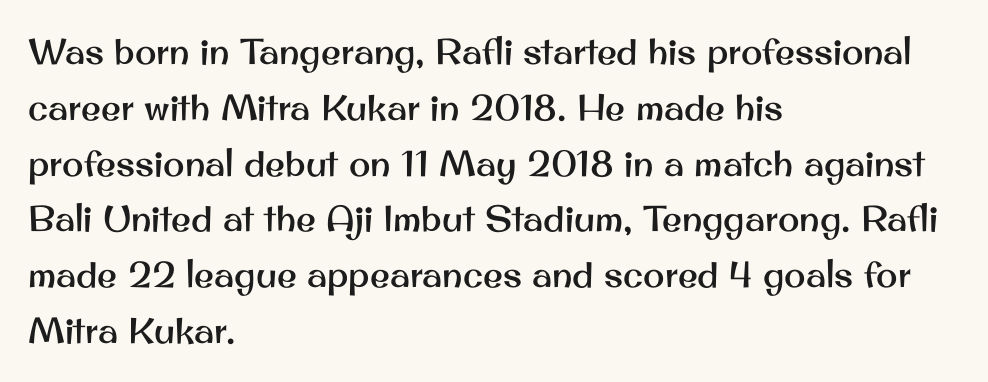
Q: Is the text italic (slanted)? A: No, it is upright.
Q: Is the typeface a serif or a sans-serif typeface? A: Sans-serif.
Q: Is the text underlined? A: No.
Q: How is the paragraph aligned? A: Left-aligned.
Q: Is the spacing between letters normal or unusually wide? A: Normal.
Q: Is the spacing between lines tight, normal or loose? A: Normal.
Q: Width (condensed, normal, or wide)? A: Normal.
Q: Stroke contrast? A: Medium.
Q: x-height? A: Small.
Q: Monospaced? A: No.
